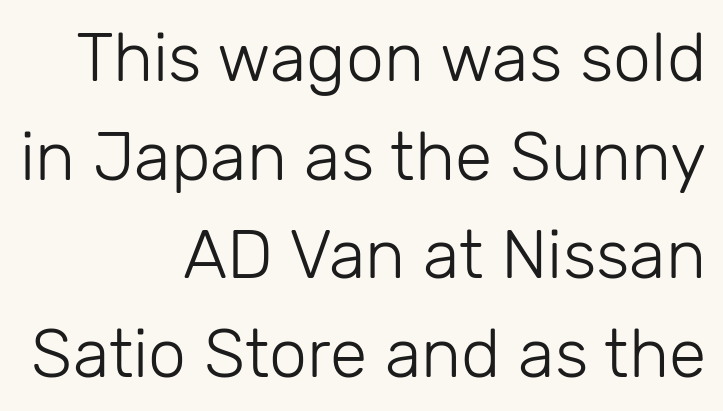
Q: Is the text bold? A: No.
Q: Is the text italic (slanted)? A: No, it is upright.
Q: Is the typeface a serif or a sans-serif typeface? A: Sans-serif.
Q: Is the text underlined? A: No.
Q: How is the paragraph aligned? A: Right-aligned.
Q: Is the spacing between letters normal or unusually wide? A: Normal.
Q: Is the spacing between lines tight, normal or loose? A: Normal.
Q: Width (condensed, normal, or wide)? A: Normal.
Q: Stroke contrast? A: Low.
Q: x-height? A: Medium.
Q: Monospaced? A: No.
